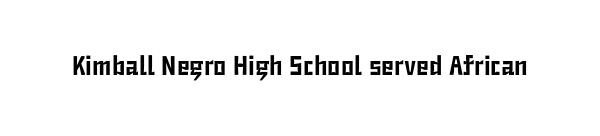
The image shows 27 px text type, upright; set normal letter spacing, not underlined.
